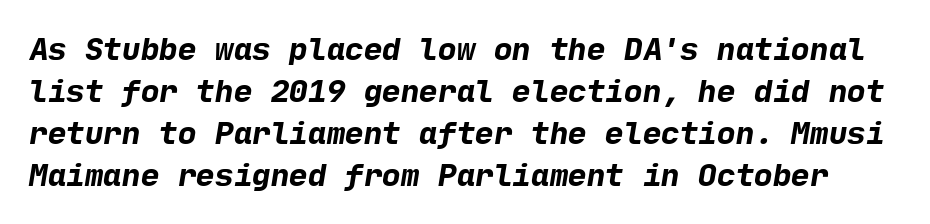
{"serif": "no", "bold": "yes", "weight": "bold", "width": "normal", "stroke_contrast": "low", "x_height": "medium", "underline": "no", "line_spacing": "normal", "line_spacing_ratio": 1.36, "letter_spacing": "normal", "letter_spacing_em": 0.0, "glyph_px": 31}
